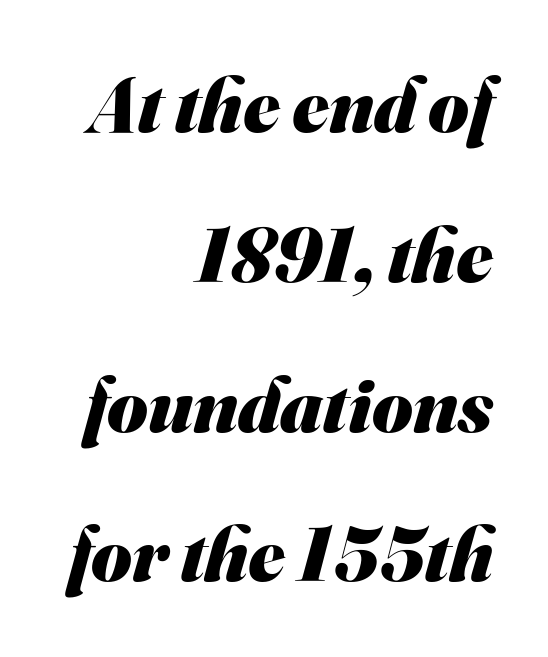
The passage is arranged like a letterhead date or caption credit — flush right. Underline: absent. Proportional: the letters do not fall into vertical columns. The strokes are fattened all the way to bold. These lines stand farther apart than default settings would place them.
